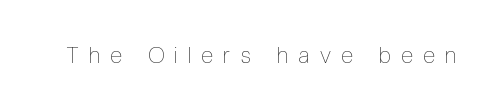
{"italic": "no", "bold": "no", "underline": "no", "letter_spacing": "wide", "letter_spacing_em": 0.47, "glyph_px": 22}
